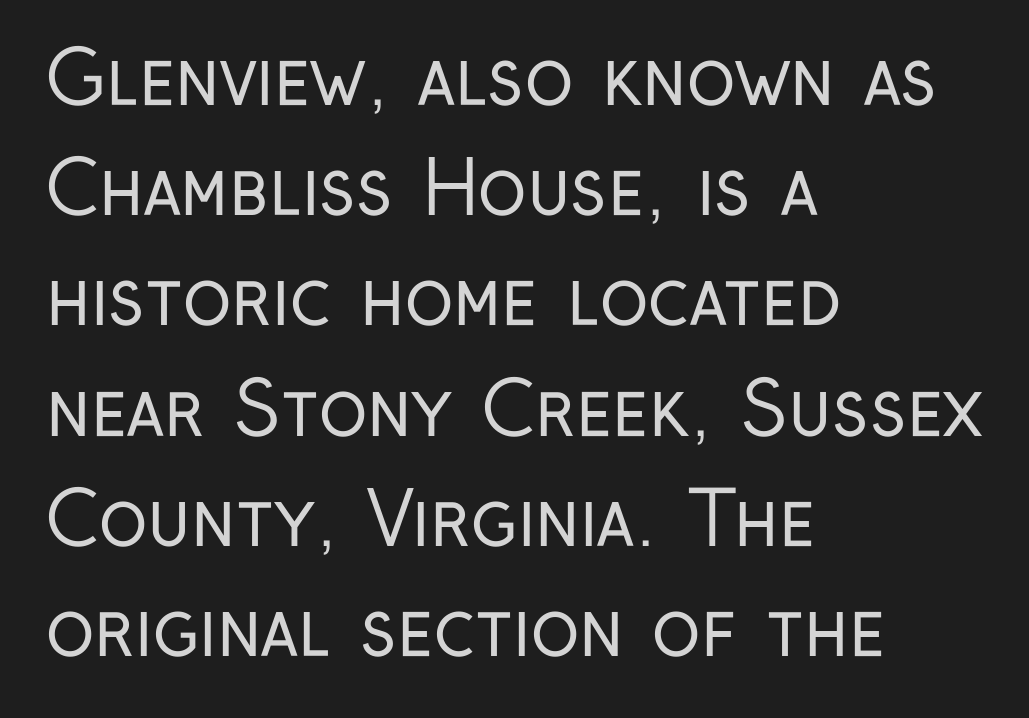
{"serif": "no", "italic": "no", "bold": "no", "weight": "regular", "width": "condensed", "stroke_contrast": "low", "x_height": "medium", "monospaced": "no", "underline": "no", "align": "left", "line_spacing": "normal", "line_spacing_ratio": 1.51, "letter_spacing": "normal", "letter_spacing_em": 0.0, "glyph_px": 73}
